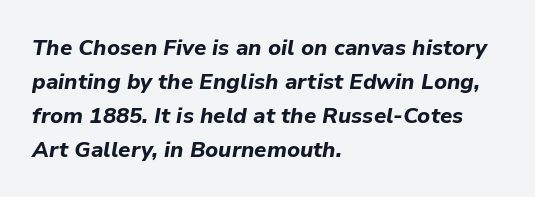
Summary of vertical rhythm: regular, with standard interline spacing. The gaps between neighbouring characters are ordinary and unremarkable. Bold? Absolutely — the strokes are thick and heavy. The font's italic variant was chosen for this text. Short and long lines alike share a common starting point at left. Decoration check: the copy has no underline.
